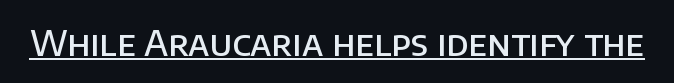
{"serif": "no", "italic": "no", "bold": "semi", "weight": "semibold", "width": "normal", "stroke_contrast": "low", "x_height": "large", "monospaced": "no", "underline": "yes", "letter_spacing": "normal", "letter_spacing_em": 0.0, "glyph_px": 35}
